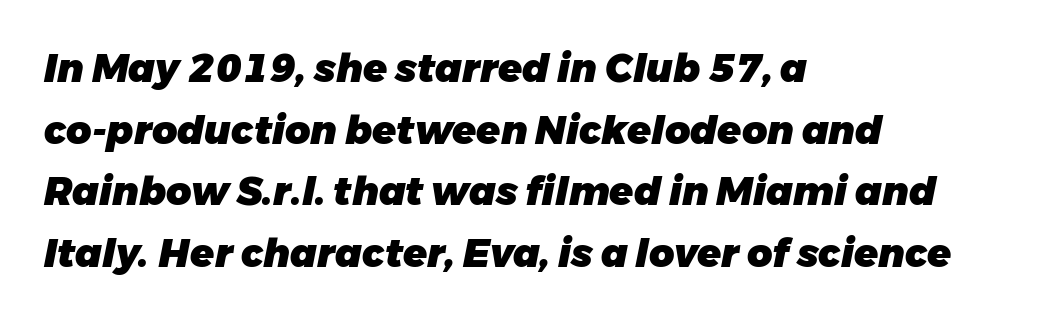
The face used here has the dense, thick strokes of a bold. The zone under the glyphs is completely vacant. One glance says typical: line gaps are just what's usual. Glyph-to-glyph distance matches everyday printed text. Notice how the passage keeps a crisp vertical edge on the left only. Is this a fixed-width face? No — the glyphs have proportional, varying widths.
